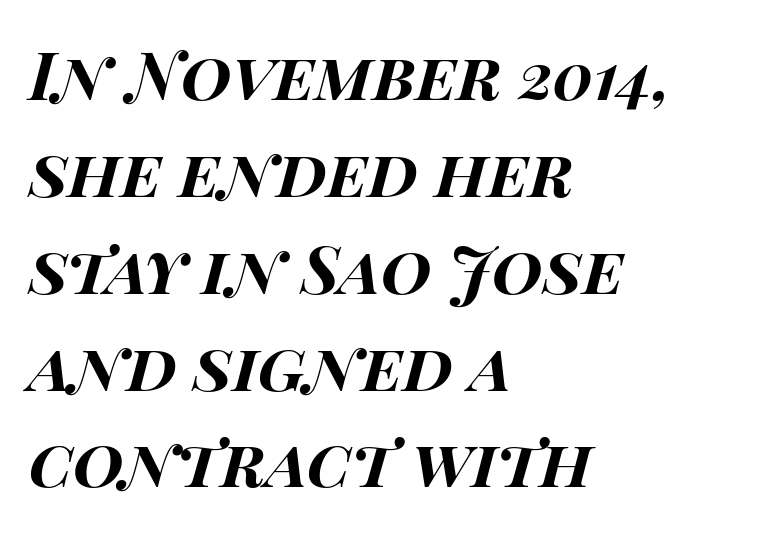
Q: Is the text bold? A: Yes.
Q: Is the text italic (slanted)? A: Yes, it leans right by about 14 degrees.
Q: Is the text underlined? A: No.
Q: How is the paragraph aligned? A: Left-aligned.
Q: Is the spacing between letters normal or unusually wide? A: Normal.
Q: Is the spacing between lines tight, normal or loose? A: Normal.
Q: Width (condensed, normal, or wide)? A: Wide.
Q: Stroke contrast? A: High.
Q: x-height? A: Large.
Q: Monospaced? A: No.
